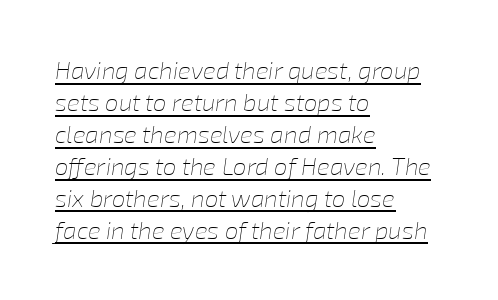
Notice how descenders clear the ascenders below comfortably — that's standard leading. This is not heavy type; no bold has been used. The passage shown is underscored from start to finish. Where is the straight margin? On the left.
